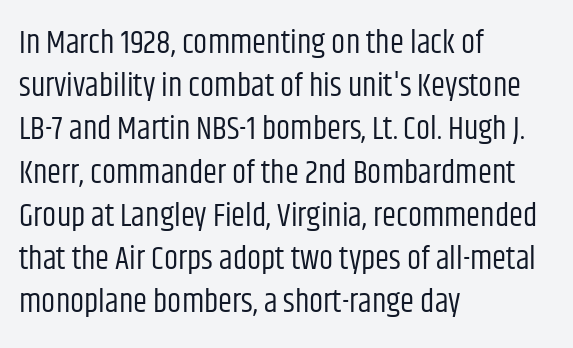
{"serif": "no", "italic": "no", "bold": "no", "weight": "regular", "width": "condensed", "stroke_contrast": "low", "x_height": "large", "monospaced": "no", "underline": "no", "align": "left", "line_spacing": "normal", "line_spacing_ratio": 1.35, "letter_spacing": "normal", "letter_spacing_em": 0.0, "glyph_px": 32}
